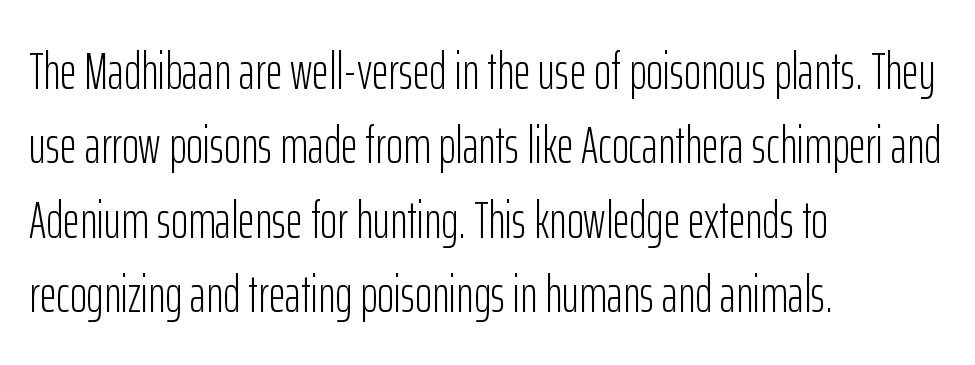
Q: Is the text bold? A: No.
Q: Is the text italic (slanted)? A: No, it is upright.
Q: Is the typeface a serif or a sans-serif typeface? A: Sans-serif.
Q: Is the text underlined? A: No.
Q: How is the paragraph aligned? A: Left-aligned.
Q: Is the spacing between letters normal or unusually wide? A: Normal.
Q: Is the spacing between lines tight, normal or loose? A: Normal.
Q: Width (condensed, normal, or wide)? A: Condensed.
Q: Stroke contrast? A: Low.
Q: x-height? A: Medium.
Q: Monospaced? A: No.
